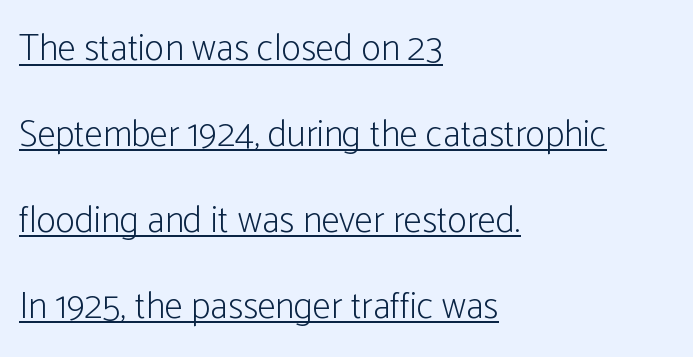
{"serif": "no", "italic": "no", "bold": "no", "weight": "light", "width": "condensed", "stroke_contrast": "low", "x_height": "medium", "monospaced": "no", "underline": "yes", "align": "left", "line_spacing": "loose", "line_spacing_ratio": 2.32, "letter_spacing": "normal", "letter_spacing_em": 0.0, "glyph_px": 37}
